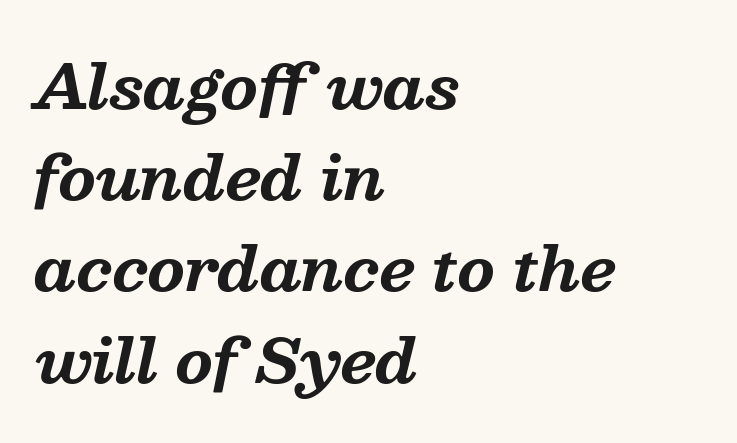
{"serif": "yes", "italic": "yes", "lean": "right", "slant_degrees": 13, "bold": "yes", "weight": "bold", "width": "normal", "stroke_contrast": "medium", "x_height": "medium", "monospaced": "no", "underline": "no", "align": "left", "line_spacing": "normal", "line_spacing_ratio": 1.52, "letter_spacing": "normal", "letter_spacing_em": 0.0, "glyph_px": 60}
